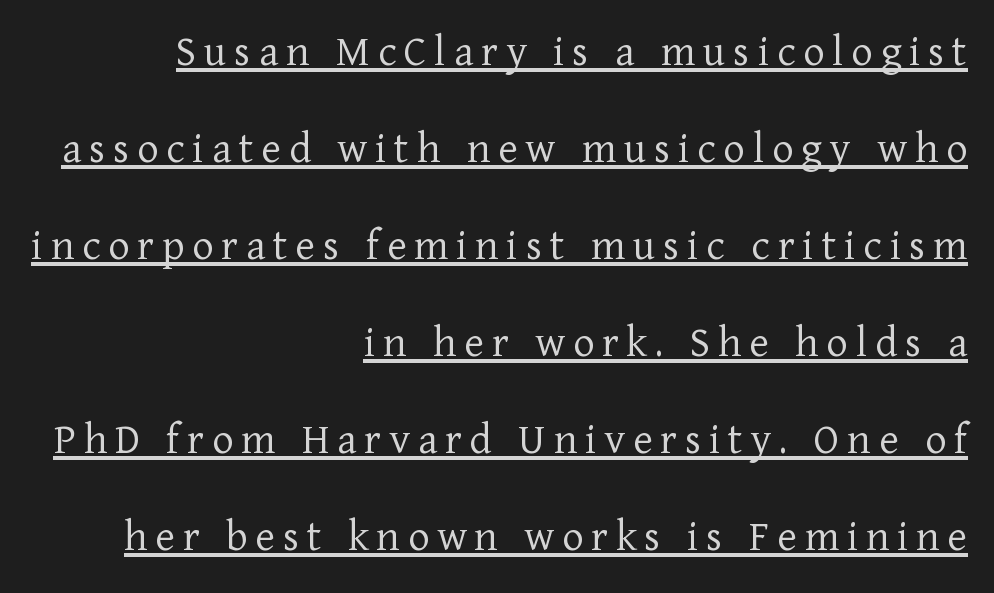
The image shows 46 px light serif type, upright; set right-aligned, loose line spacing (2.11x), underlined; low stroke contrast and a medium x-height.
